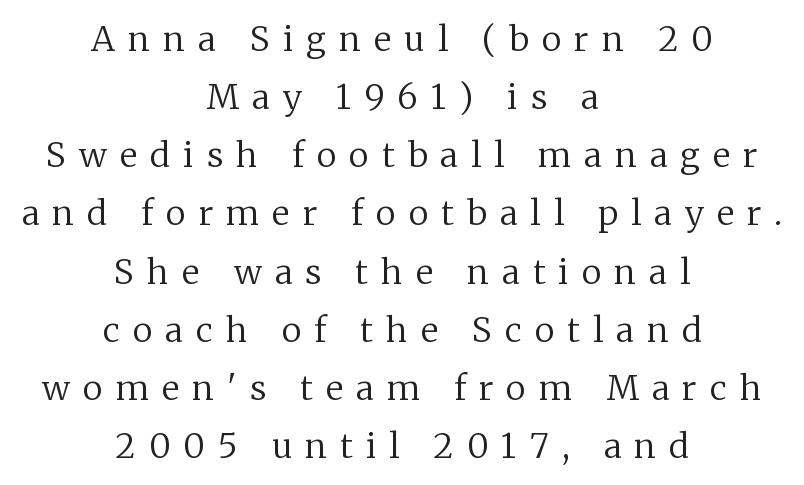
Q: Is the text bold? A: No.
Q: Is the text italic (slanted)? A: No, it is upright.
Q: Is the typeface a serif or a sans-serif typeface? A: Serif.
Q: Is the text underlined? A: No.
Q: How is the paragraph aligned? A: Centered.
Q: Is the spacing between letters normal or unusually wide? A: Unusually wide.
Q: Width (condensed, normal, or wide)? A: Normal.
Q: Stroke contrast? A: Low.
Q: x-height? A: Medium.
Q: Monospaced? A: No.
